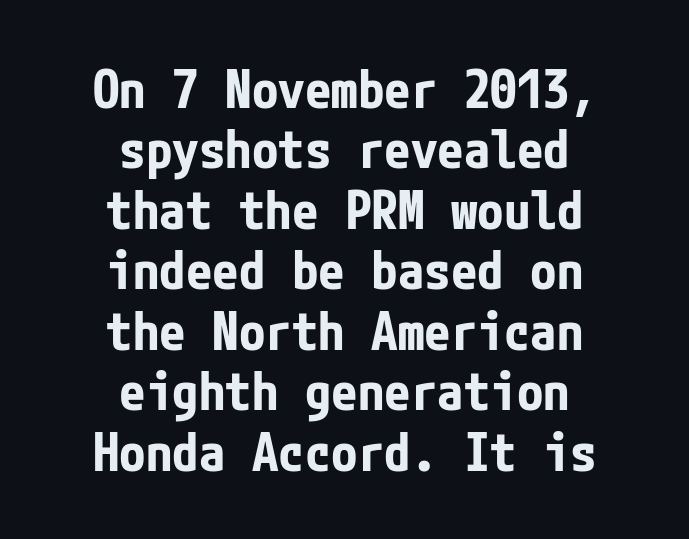
The letterforms sit shoulder to shoulder at normal distance. Note: no serifs on the glyphs. Horizontal bands of white between lines are thin slivers. Visually the block forms a symmetrical silhouette, jagged on both flanks. The lettering stays uniformly vertical, giving the passage a roman look. Bare-footed words on every line.
